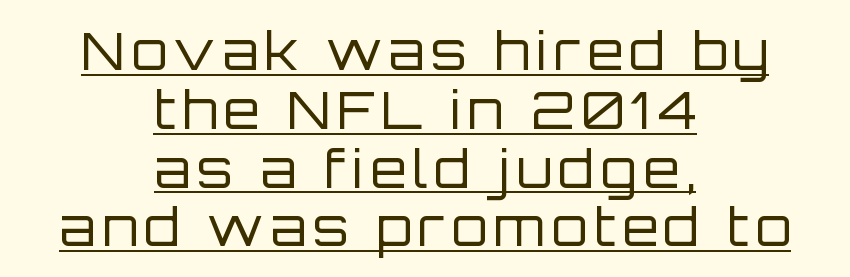
{"serif": "no", "italic": "no", "bold": "no", "weight": "regular", "width": "normal", "stroke_contrast": "low", "x_height": "large", "monospaced": "no", "underline": "yes", "align": "center", "line_spacing": "tight", "line_spacing_ratio": 1.13, "glyph_px": 52}
